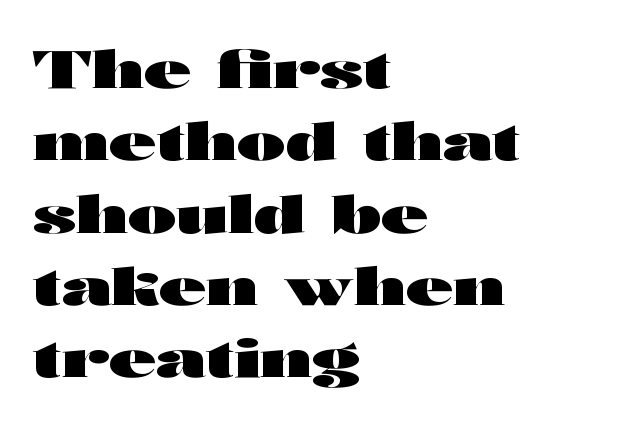
The image shows 52 px heavy, wide type, upright; set left-aligned, normal line spacing (1.39x), normal letter spacing, not underlined; high stroke contrast and a medium x-height.
